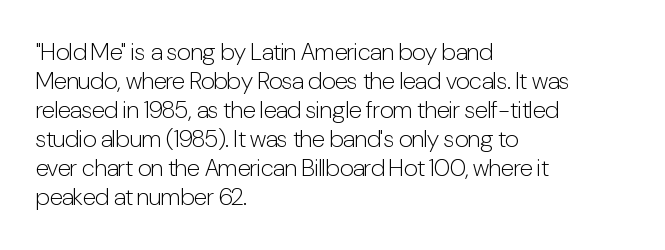
Q: Is the text bold? A: No.
Q: Is the text italic (slanted)? A: No, it is upright.
Q: Is the text underlined? A: No.
Q: How is the paragraph aligned? A: Left-aligned.
Q: Is the spacing between letters normal or unusually wide? A: Normal.
